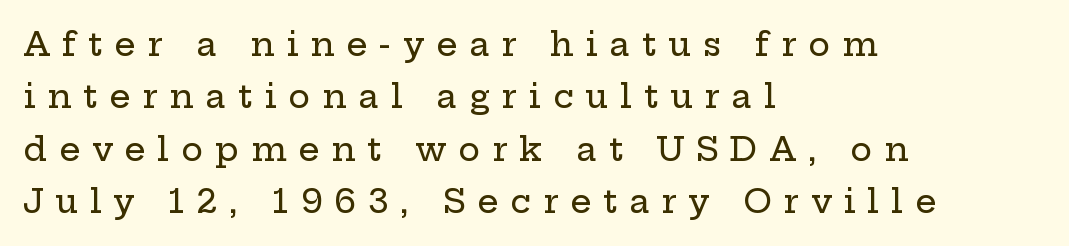
Q: Is the text italic (slanted)? A: No, it is upright.
Q: Is the typeface a serif or a sans-serif typeface? A: Serif.
Q: Is the text underlined? A: No.
Q: How is the paragraph aligned? A: Left-aligned.
Q: Is the spacing between letters normal or unusually wide? A: Unusually wide.
Q: Is the spacing between lines tight, normal or loose? A: Normal.
Q: Width (condensed, normal, or wide)? A: Wide.
Q: Stroke contrast? A: Low.
Q: x-height? A: Medium.
Q: Monospaced? A: No.
